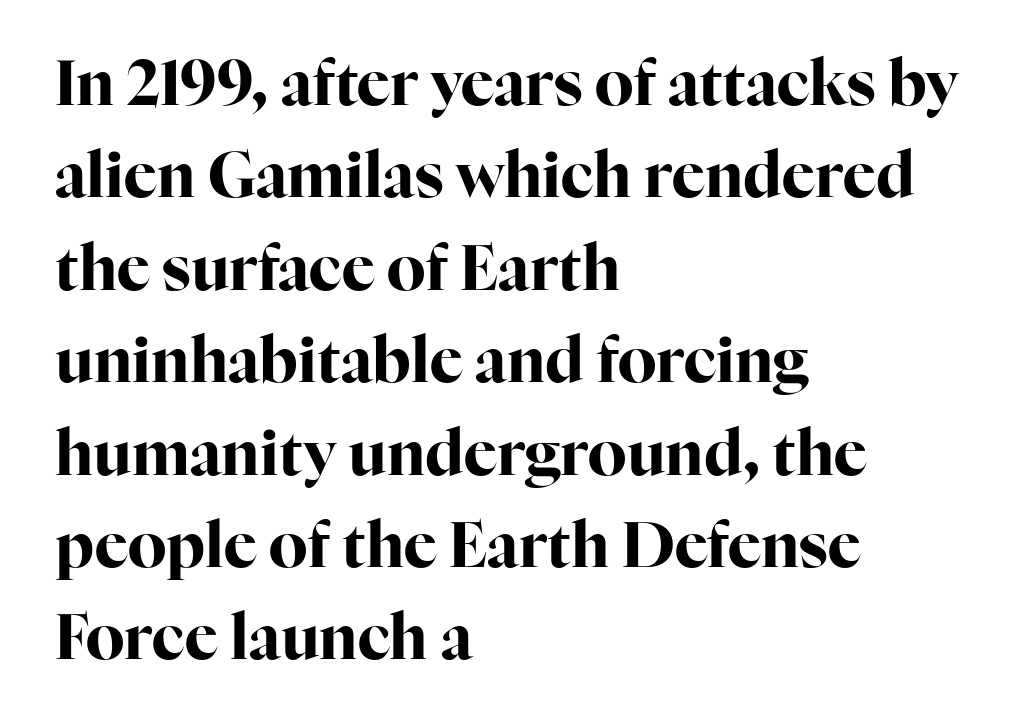
{"serif": "yes", "italic": "no", "bold": "yes", "weight": "bold", "width": "normal", "stroke_contrast": "high", "x_height": "medium", "monospaced": "no", "underline": "no", "align": "left", "line_spacing": "normal", "line_spacing_ratio": 1.49, "letter_spacing": "normal", "letter_spacing_em": 0.0, "glyph_px": 62}
